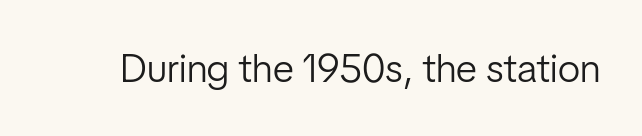
{"serif": "no", "italic": "no", "bold": "no", "weight": "light", "width": "condensed", "stroke_contrast": "low", "x_height": "medium", "monospaced": "no", "underline": "no", "letter_spacing": "normal", "letter_spacing_em": 0.0, "glyph_px": 40}
